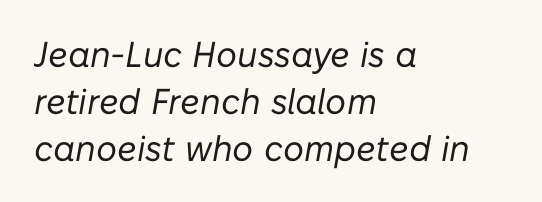
Q: Is the text bold? A: No.
Q: Is the text italic (slanted)? A: Yes, it leans right by about 10 degrees.
Q: Is the text underlined? A: No.
Q: How is the paragraph aligned? A: Left-aligned.
Q: Is the spacing between letters normal or unusually wide? A: Normal.
Q: Is the spacing between lines tight, normal or loose? A: Normal.
Q: Width (condensed, normal, or wide)? A: Normal.
Q: Stroke contrast? A: Low.
Q: x-height? A: Medium.
Q: Monospaced? A: No.
